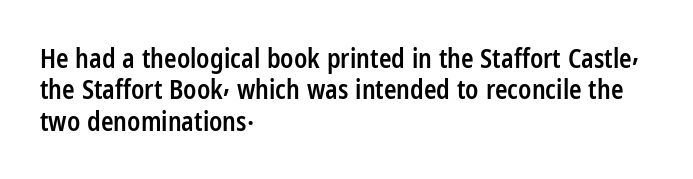
Q: Is the text bold? A: Semi-bold.
Q: Is the text italic (slanted)? A: No, it is upright.
Q: Is the text underlined? A: No.
Q: How is the paragraph aligned? A: Left-aligned.
Q: Is the spacing between letters normal or unusually wide? A: Normal.
